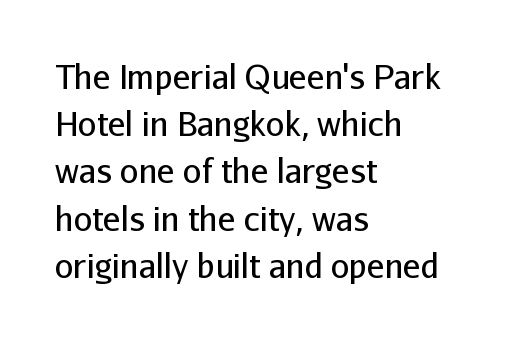
Stroke mass is kept to a normal reading level or below. Nobody drew a line under any word here. The line-height multiplier appears to be the usual default. Check where the strokes stop: nothing finishes them off — pure sans.
